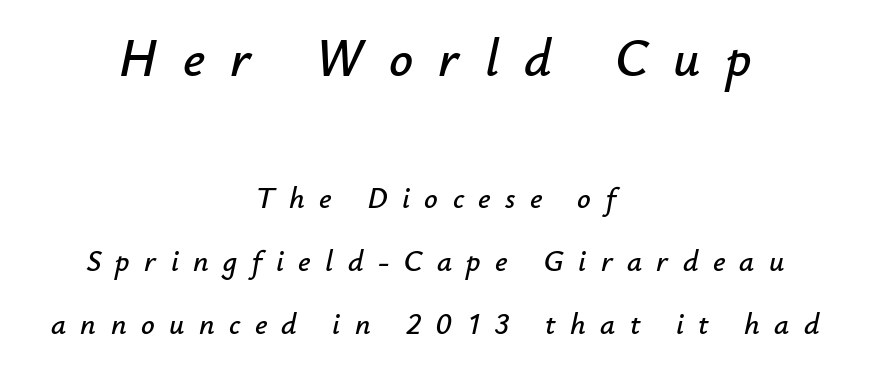
The strip under each line holds only bare page. These lines are rendered in a variable-pitch font. The block sitting higher on the canvas is the one with enlarged characters. Is the type slanted? Yes — the strokes lean at a clear angle.
